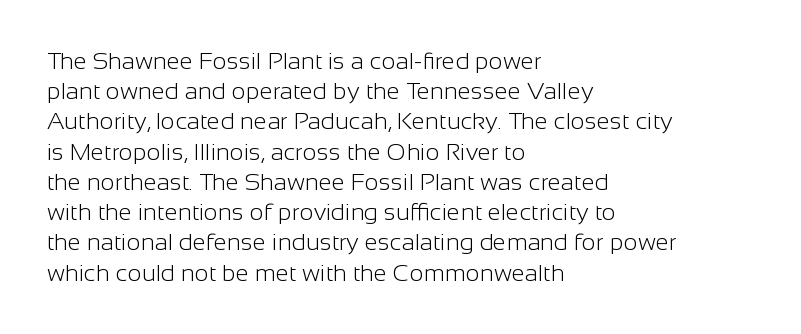
{"italic": "no", "bold": "no", "underline": "no", "align": "left", "line_spacing": "normal", "line_spacing_ratio": 1.26, "letter_spacing": "normal", "letter_spacing_em": 0.0, "glyph_px": 24}
